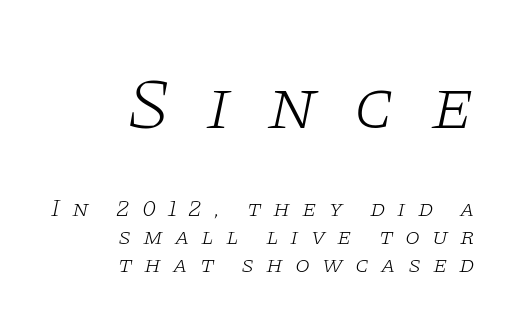
{"serif": "yes", "italic": "yes", "lean": "right", "slant_degrees": 11, "bold": "no", "weight": "light", "width": "wide", "stroke_contrast": "low", "x_height": "large", "monospaced": "no", "underline": "no", "align": "right", "line_spacing_ratio": 1.16, "letter_spacing": "wide", "letter_spacing_em": 0.49, "larger_block": "first", "size_ratio": 3.0, "glyph_px": 72}
